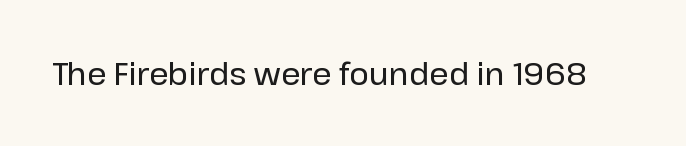
Q: Is the text italic (slanted)? A: No, it is upright.
Q: Is the typeface a serif or a sans-serif typeface? A: Sans-serif.
Q: Is the text underlined? A: No.
Q: Is the spacing between letters normal or unusually wide? A: Normal.
Q: Width (condensed, normal, or wide)? A: Normal.
Q: Stroke contrast? A: Low.
Q: x-height? A: Medium.
Q: Monospaced? A: No.
